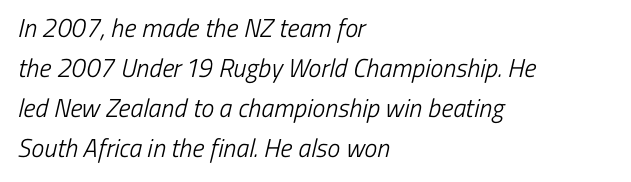
The image shows 26 px text type; set left-aligned, normal line spacing (1.54x), normal letter spacing, not underlined.
